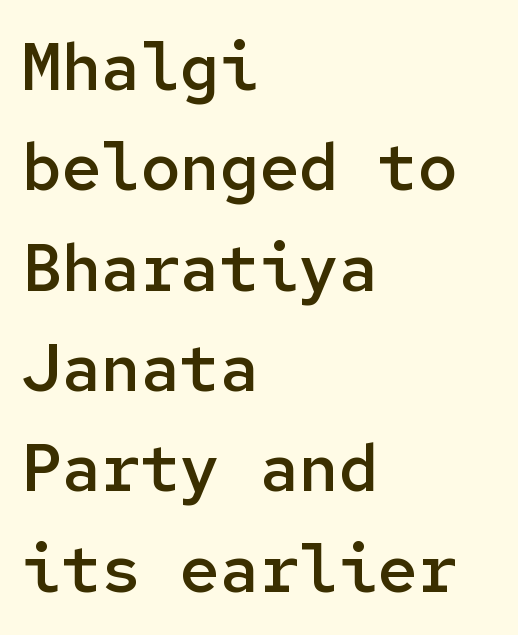
In terms of letterspacing, this is plain default setting. Horizontally, the lines are justified to the leading edge only. Vertical strokes here are truly vertical. A semibold gives these letters moderate extra thickness, short of bold.
